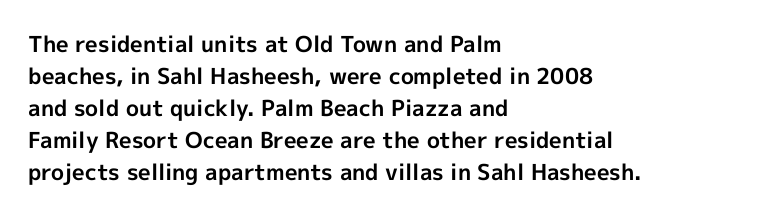
{"italic": "no", "bold": "yes", "underline": "no", "align": "left", "line_spacing": "normal", "line_spacing_ratio": 1.45, "letter_spacing": "normal", "letter_spacing_em": 0.0, "glyph_px": 22}
